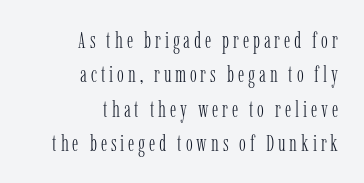
Q: Is the text bold? A: No.
Q: Is the text italic (slanted)? A: No, it is upright.
Q: Is the text underlined? A: No.
Q: How is the paragraph aligned? A: Right-aligned.
Q: Is the spacing between lines tight, normal or loose? A: Normal.
